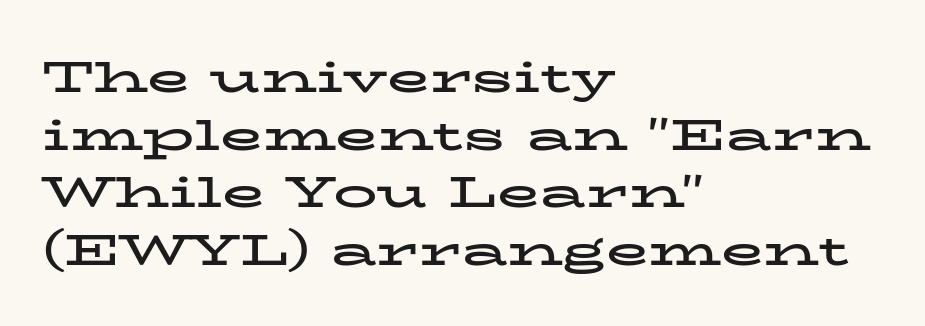
Each letter keeps its own natural width here, so spacing adapts to shape. The lines in this sample share a left origin and differ only in where they stop. Unlike a clean sans, this face finishes its strokes with serifs. Italic? Not at all — the glyphs are vertical. Caption: bold face, heavy strokes. Honestly, there is no underline to notice here at all.
